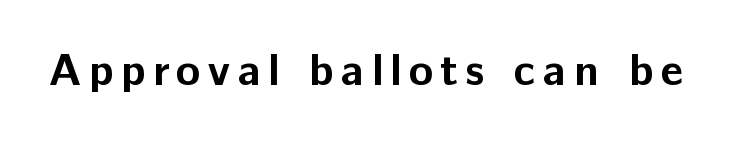
Here the designer chose a conventional face with non-uniform glyph widths. You can tell it's not italic because the verticals are truly vertical. Typesetter's note: full bold, strokes at maximum text heaviness. Nothing sits at the stroke ends, so this counts as sans-serif. Quick note: underline off.
